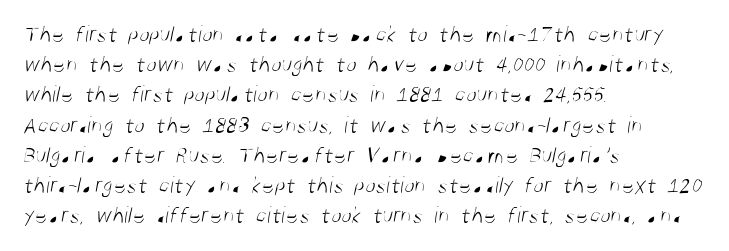
The image shows 24 px text type; set left-aligned, normal line spacing (1.26x), normal letter spacing, not underlined.
